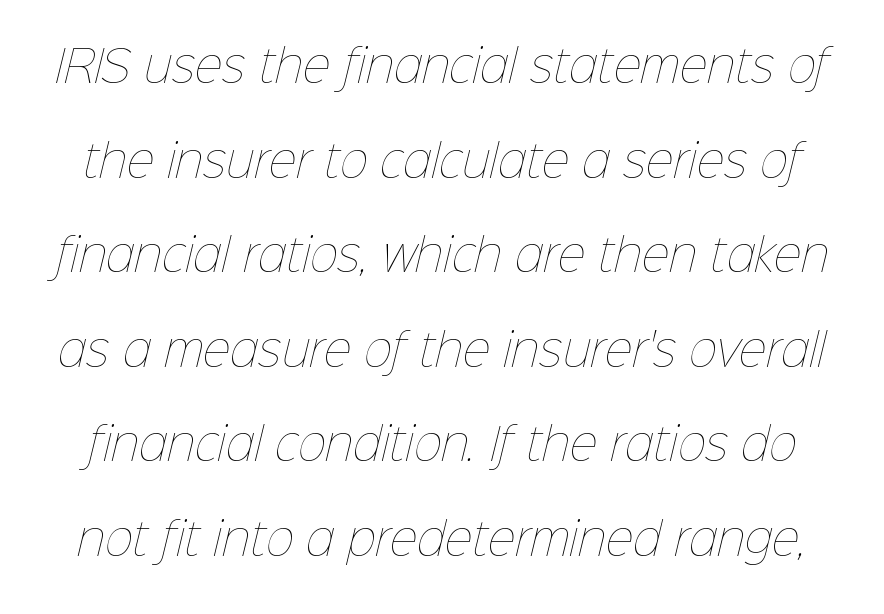
{"bold": "no", "weight": "thin", "width": "normal", "stroke_contrast": "low", "x_height": "medium", "monospaced": "no", "underline": "no", "line_spacing": "loose", "line_spacing_ratio": 2.2, "letter_spacing": "normal", "letter_spacing_em": 0.0, "glyph_px": 43}
